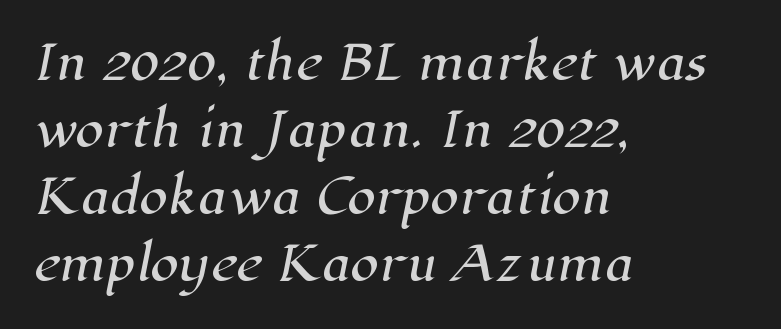
The image shows 46 px serif type; set left-aligned, normal line spacing (1.46x), normal letter spacing, not underlined; high stroke contrast and a medium x-height.
